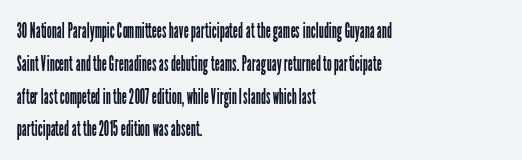
Descender tails drop into unmarked territory. Vertically, the passage feels balanced, rows spaced as you'd expect. The typesetter chose a ragged-right arrangement here. The typography opts for an upright posture over an oblique one. The rendering keeps characters at their native spacing. Stroke mass is kept to a normal reading level or below.
